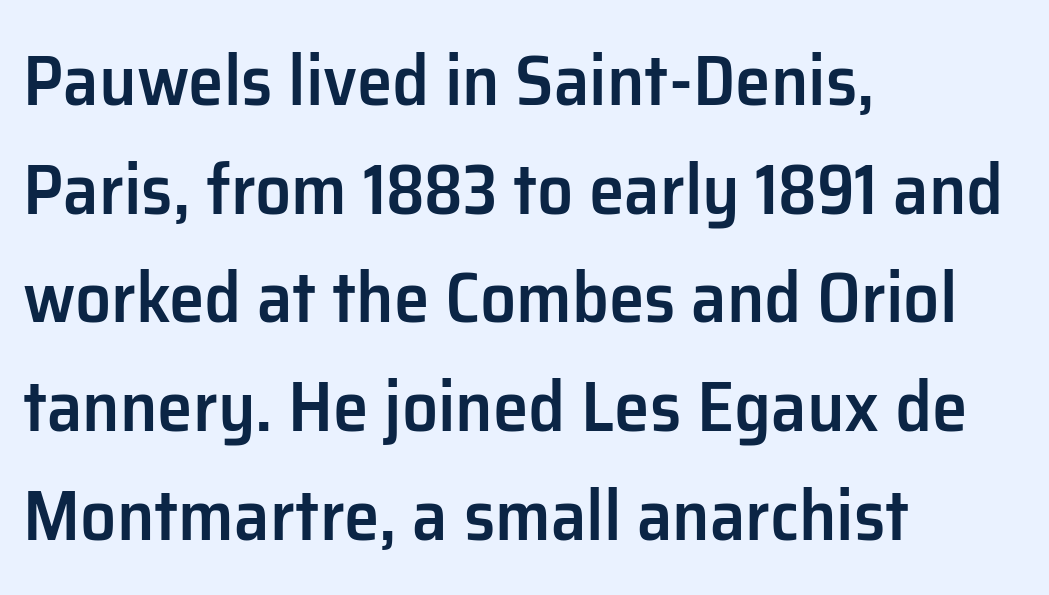
Letters rest on an invisible, unmarked baseline. This sample uses plain, unmodified letter spacing. Is this a sans? Yes — the strokes have no serifs. Teacher's note: observe the even left margin — that is flush-left alignment.
